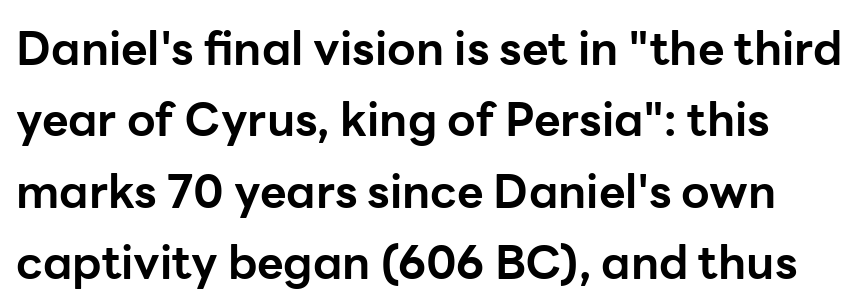
Q: Is the text bold? A: Yes.
Q: Is the text italic (slanted)? A: No, it is upright.
Q: Is the typeface a serif or a sans-serif typeface? A: Sans-serif.
Q: Is the text underlined? A: No.
Q: Is the spacing between letters normal or unusually wide? A: Normal.
Q: Is the spacing between lines tight, normal or loose? A: Normal.
Q: Width (condensed, normal, or wide)? A: Normal.
Q: Stroke contrast? A: Low.
Q: x-height? A: Medium.
Q: Monospaced? A: No.
